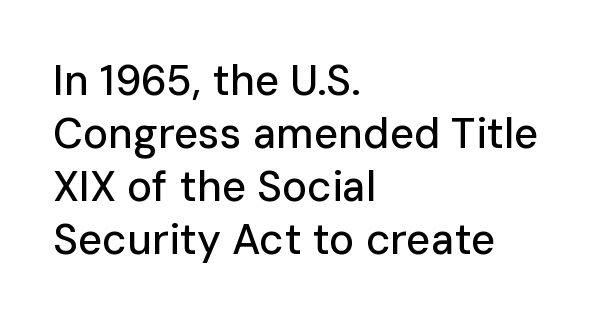
The image shows 42 px sans-serif type, upright; set left-aligned, normal line spacing (1.26x), normal letter spacing, not underlined; low stroke contrast and a medium x-height.
